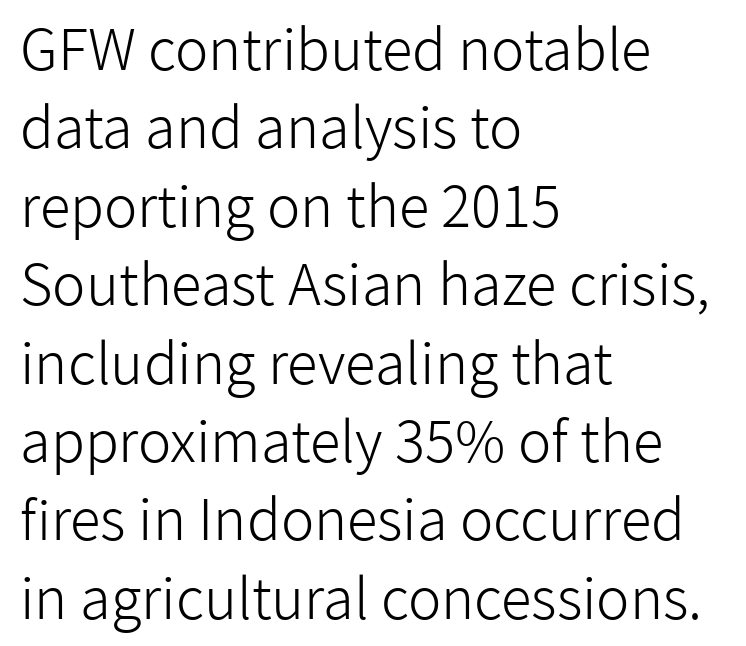
{"serif": "no", "italic": "no", "bold": "no", "weight": "light", "width": "normal", "stroke_contrast": "low", "x_height": "medium", "monospaced": "no", "underline": "no", "align": "left", "line_spacing": "normal", "line_spacing_ratio": 1.4, "letter_spacing": "normal", "letter_spacing_em": 0.0, "glyph_px": 56}
